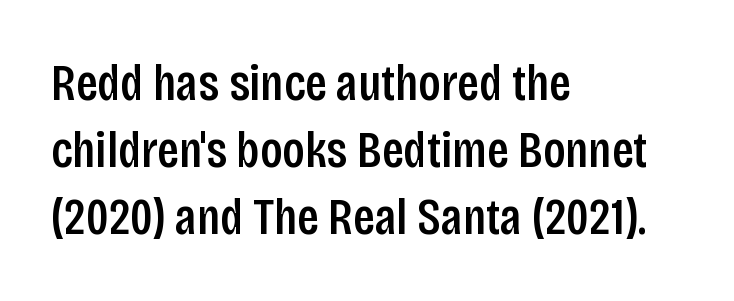
{"serif": "no", "italic": "no", "width": "condensed", "stroke_contrast": "low", "x_height": "large", "monospaced": "no", "underline": "no", "align": "left", "line_spacing": "normal", "line_spacing_ratio": 1.29, "letter_spacing": "normal", "letter_spacing_em": 0.0, "glyph_px": 52}
